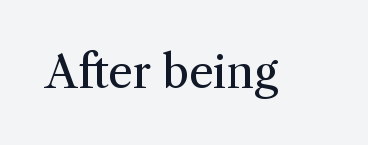
The image shows 44 px regular-weight serif type, upright; set normal letter spacing, not underlined; medium stroke contrast and a medium x-height.
